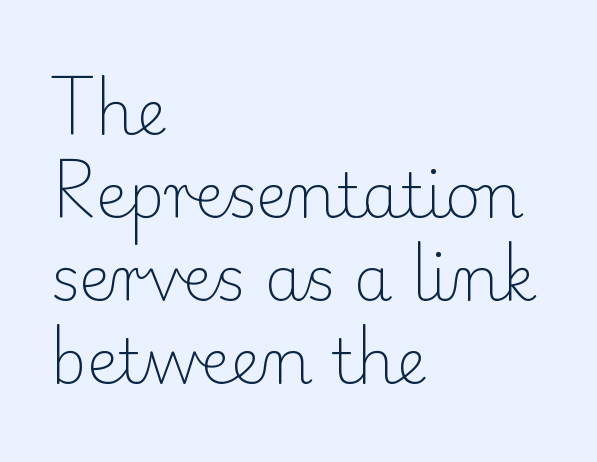
The compositor pushed each line to the left boundary. Style check: upright. Think standard paragraph weight, or any step lighter than that. This sample has the flowing, uneven cadence of proportional lettering. Classification — serif. The space directly below the letters is spotless.
